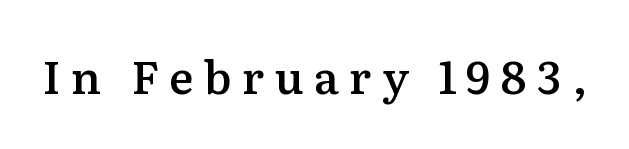
{"serif": "yes", "italic": "no", "bold": "semi", "weight": "semibold", "width": "normal", "stroke_contrast": "medium", "x_height": "medium", "monospaced": "no", "underline": "no", "letter_spacing": "wide", "letter_spacing_em": 0.23, "glyph_px": 45}
